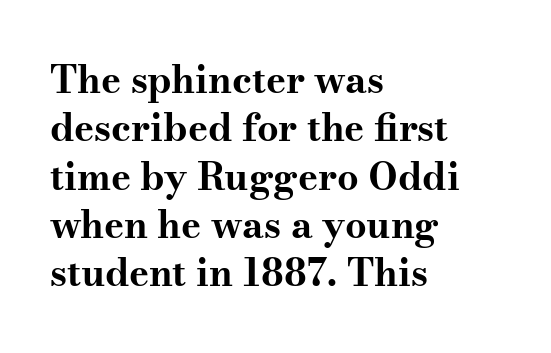
Q: Is the text bold? A: Yes.
Q: Is the text italic (slanted)? A: No, it is upright.
Q: Is the typeface a serif or a sans-serif typeface? A: Serif.
Q: Is the text underlined? A: No.
Q: How is the paragraph aligned? A: Left-aligned.
Q: Is the spacing between letters normal or unusually wide? A: Normal.
Q: Is the spacing between lines tight, normal or loose? A: Normal.
Q: Width (condensed, normal, or wide)? A: Wide.
Q: Stroke contrast? A: Medium.
Q: x-height? A: Small.
Q: Monospaced? A: No.
